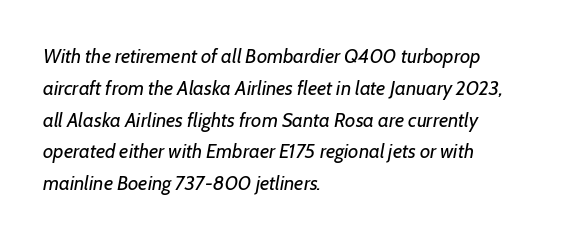
The font is comparable to plain body text, perhaps lighter. Is the letter spacing exaggerated? No — it looks like the ordinary default. The lines sit at an ordinary, default distance from one another. The passage shown is not underscored anywhere.
